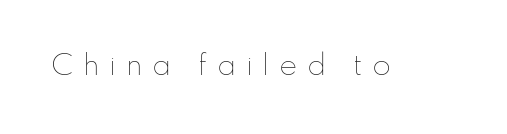
{"italic": "no", "bold": "no", "underline": "no", "letter_spacing": "wide", "letter_spacing_em": 0.36, "glyph_px": 27}
